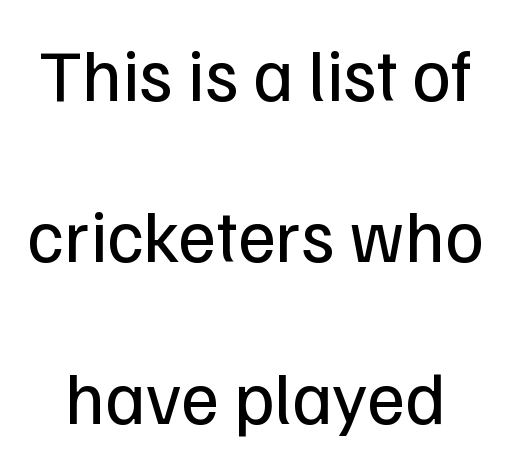
The image shows 74 px regular-weight sans-serif type, upright; set loose line spacing (2.18x), normal letter spacing, not underlined; low stroke contrast and a medium x-height.
